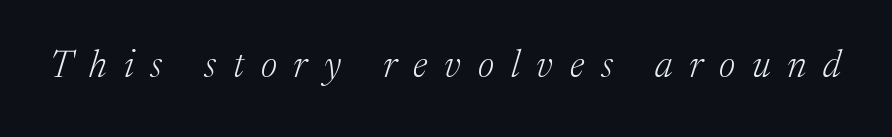
Q: Is the text bold? A: No.
Q: Is the text italic (slanted)? A: Yes, it leans right by about 17 degrees.
Q: Is the typeface a serif or a sans-serif typeface? A: Serif.
Q: Is the text underlined? A: No.
Q: Is the spacing between letters normal or unusually wide? A: Unusually wide.
Q: Width (condensed, normal, or wide)? A: Normal.
Q: Stroke contrast? A: Medium.
Q: x-height? A: Medium.
Q: Monospaced? A: No.
